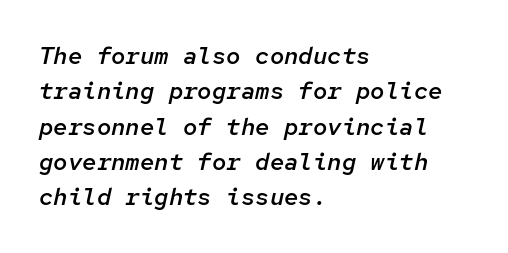
Q: Is the text bold? A: Semi-bold.
Q: Is the text italic (slanted)? A: Yes, it leans right by about 12 degrees.
Q: Is the text underlined? A: No.
Q: How is the paragraph aligned? A: Left-aligned.
Q: Is the spacing between letters normal or unusually wide? A: Normal.
Q: Is the spacing between lines tight, normal or loose? A: Normal.
